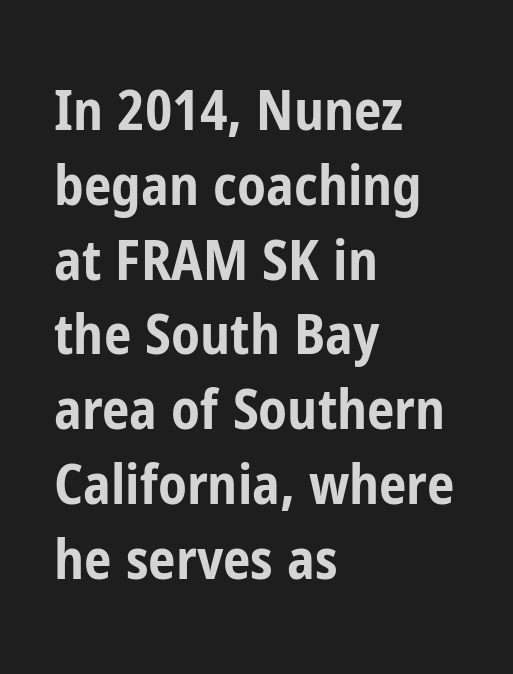
Q: Is the text bold? A: Yes.
Q: Is the text italic (slanted)? A: No, it is upright.
Q: Is the typeface a serif or a sans-serif typeface? A: Sans-serif.
Q: Is the text underlined? A: No.
Q: How is the paragraph aligned? A: Left-aligned.
Q: Is the spacing between letters normal or unusually wide? A: Normal.
Q: Is the spacing between lines tight, normal or loose? A: Normal.
Q: Width (condensed, normal, or wide)? A: Condensed.
Q: Stroke contrast? A: Low.
Q: x-height? A: Medium.
Q: Monospaced? A: No.
